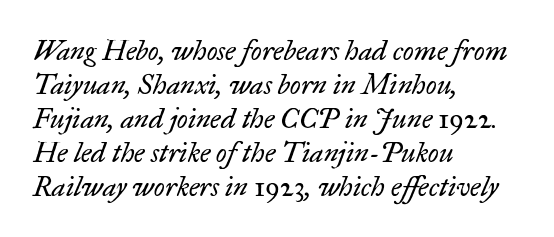
Q: Is the text bold? A: No.
Q: Is the text italic (slanted)? A: Yes, it leans right by about 17 degrees.
Q: Is the typeface a serif or a sans-serif typeface? A: Serif.
Q: Is the text underlined? A: No.
Q: How is the paragraph aligned? A: Left-aligned.
Q: Is the spacing between letters normal or unusually wide? A: Normal.
Q: Width (condensed, normal, or wide)? A: Normal.
Q: Stroke contrast? A: Low.
Q: x-height? A: Small.
Q: Monospaced? A: No.
